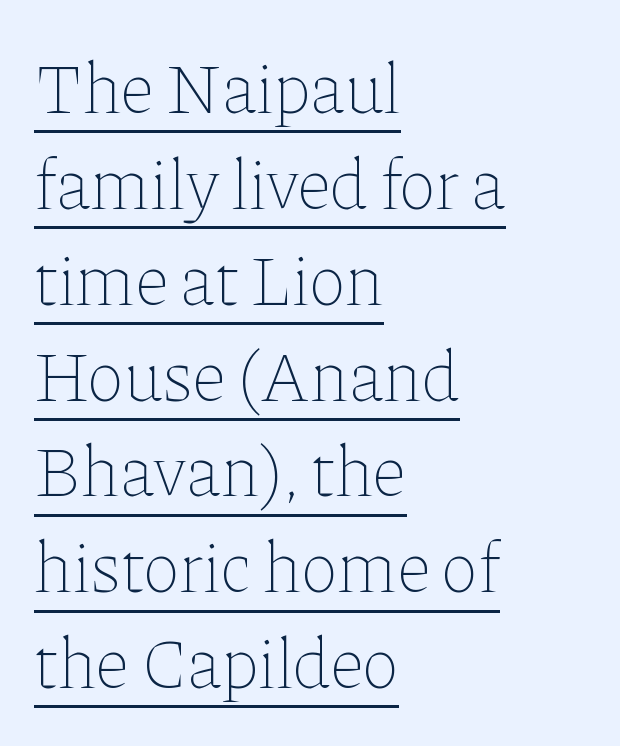
The image shows 71 px thin type, upright; set left-aligned, normal line spacing (1.35x), normal letter spacing, underlined; low stroke contrast and a medium x-height.
